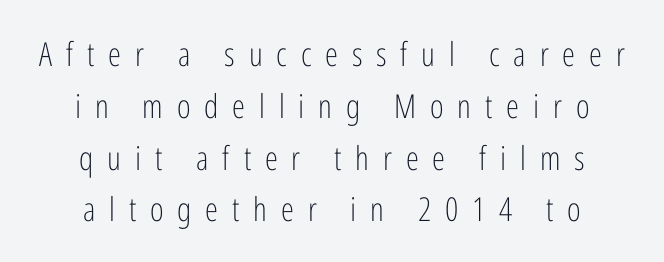
The glyphs are unaccompanied by any horizontal stroke below them. The type sits square on the baseline with zero lean. Tracking here is generous; glyphs stand well apart from one another. A typesetter would call this proportional, since set widths differ per character. No feet cap the strokes, marking this as sans-serif type. Which margin do the lines hug? Neither — every line sits in the middle.
